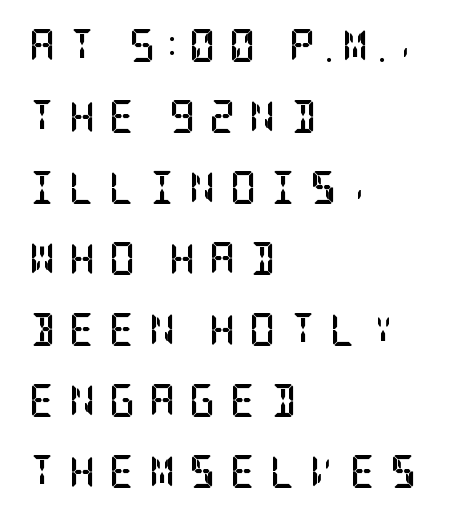
The image shows 33 px semibold, condensed serif type, upright; set left-aligned, loose line spacing (2.15x), unusually wide letter spacing (+0.4 em), not underlined; low stroke contrast and a large x-height.
